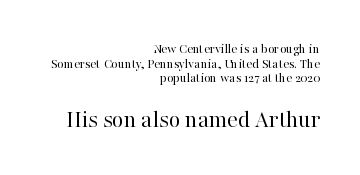
These lines were composed using upright roman letters. Horizontal alignment here is rightward, an uncommon choice for prose. This is not heavy type; no bold has been used. Is the lower block the larger one? Yes — the lower block carries the bigger type.
